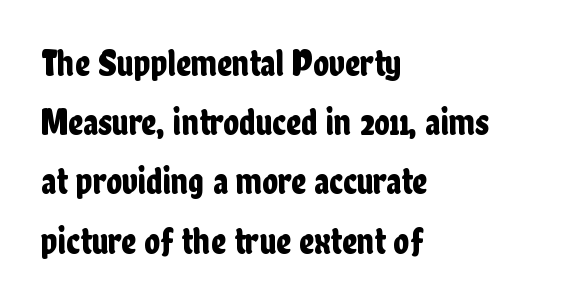
This block has exactly the height ordinary leading produces. What stands out about the letter spacing? Nothing — it is the standard amount. Which margin do the lines hug? The left one — the right edge is uneven. Unlike italic type, these characters show no tilt at all.
